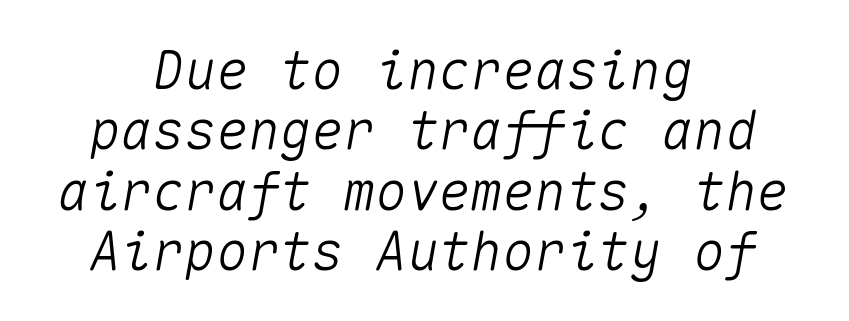
{"italic": "yes", "lean": "right", "slant_degrees": 10, "width": "normal", "stroke_contrast": "medium", "x_height": "medium", "monospaced": "yes", "underline": "no", "align": "center", "line_spacing": "tight", "line_spacing_ratio": 1.14, "letter_spacing": "normal", "letter_spacing_em": 0.0, "glyph_px": 53}
